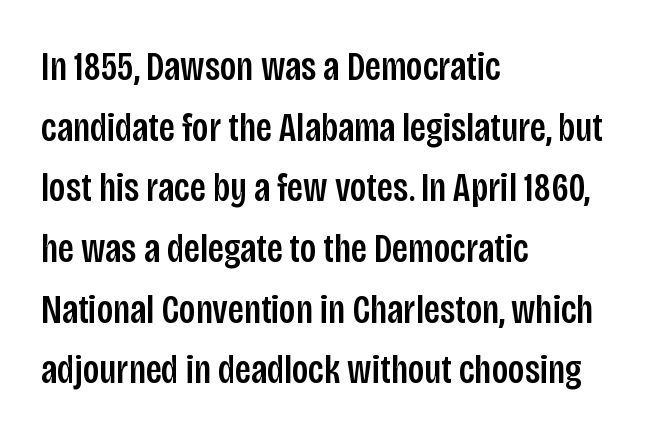
{"serif": "no", "italic": "no", "width": "condensed", "stroke_contrast": "low", "x_height": "large", "monospaced": "no", "underline": "no", "align": "left", "line_spacing": "normal", "line_spacing_ratio": 1.48, "letter_spacing": "normal", "letter_spacing_em": 0.0, "glyph_px": 41}
